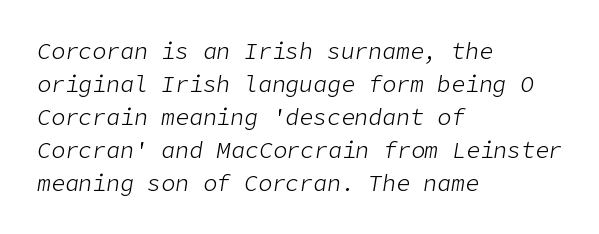
{"italic": "yes", "lean": "right", "slant_degrees": 9, "bold": "no", "underline": "no", "align": "left", "line_spacing": "normal", "line_spacing_ratio": 1.43, "letter_spacing": "normal", "letter_spacing_em": 0.0, "glyph_px": 23}
